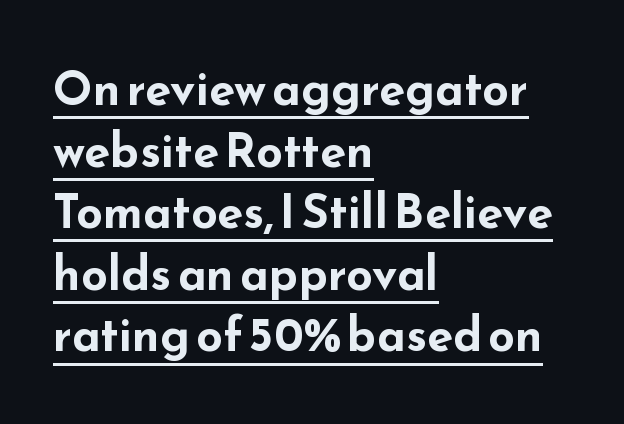
Rows of type keep a routine distance in the vertical direction. A baseline rule has been typeset under these characters. Ascenders rise straight up at ninety degrees. Typeset ragged right — the left edge is the straight one.
